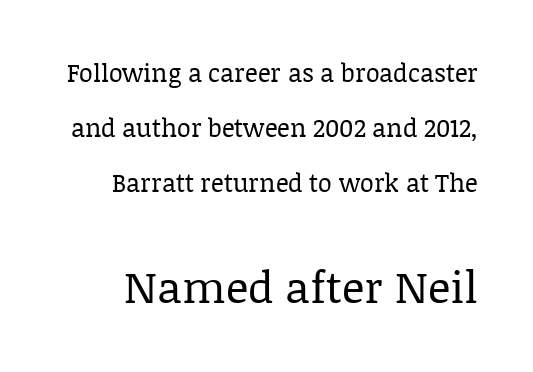
This sample has the flowing, uneven cadence of proportional lettering. The face used here is seriffed, in the tradition of book romans. The face used here is rendered with its standard letterfit. Posture: upright roman.
